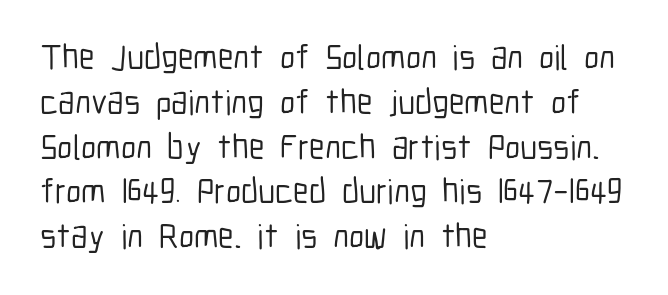
The image shows 35 px condensed sans-serif type, upright; set left-aligned, normal line spacing (1.28x), normal letter spacing, not underlined; low stroke contrast and a medium x-height.
